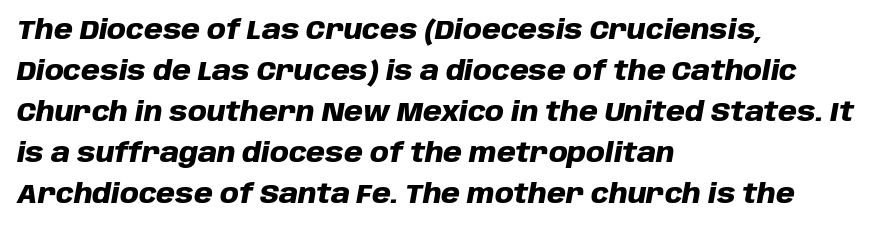
Q: Is the text bold? A: Yes.
Q: Is the text italic (slanted)? A: Yes, it leans right by about 10 degrees.
Q: Is the text underlined? A: No.
Q: How is the paragraph aligned? A: Left-aligned.
Q: Is the spacing between letters normal or unusually wide? A: Normal.
Q: Is the spacing between lines tight, normal or loose? A: Normal.
